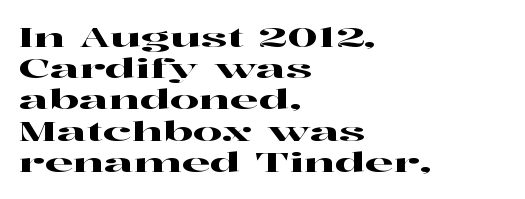
The passage is arranged the way most books set body copy — flush left. This is the regular roman posture of the typeface. The rendering keeps characters at their native spacing. Honestly, there is no underline to notice here at all.
